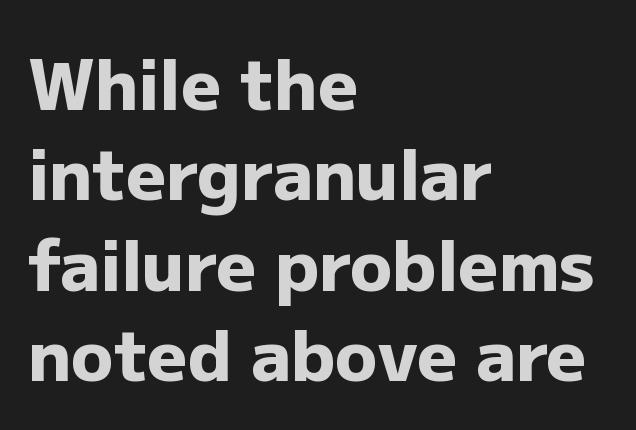
The image shows 70 px heavy sans-serif type, upright; set left-aligned, normal line spacing (1.29x), normal letter spacing, not underlined; low stroke contrast and a medium x-height.
